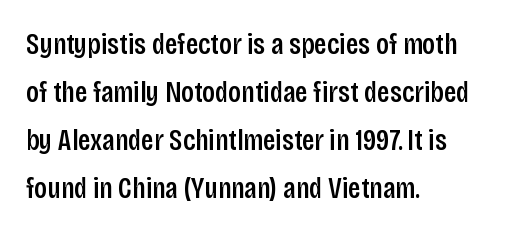
Q: Is the text italic (slanted)? A: No, it is upright.
Q: Is the typeface a serif or a sans-serif typeface? A: Sans-serif.
Q: Is the text underlined? A: No.
Q: How is the paragraph aligned? A: Left-aligned.
Q: Is the spacing between letters normal or unusually wide? A: Normal.
Q: Is the spacing between lines tight, normal or loose? A: Normal.
Q: Width (condensed, normal, or wide)? A: Condensed.
Q: Stroke contrast? A: Low.
Q: x-height? A: Large.
Q: Monospaced? A: No.
